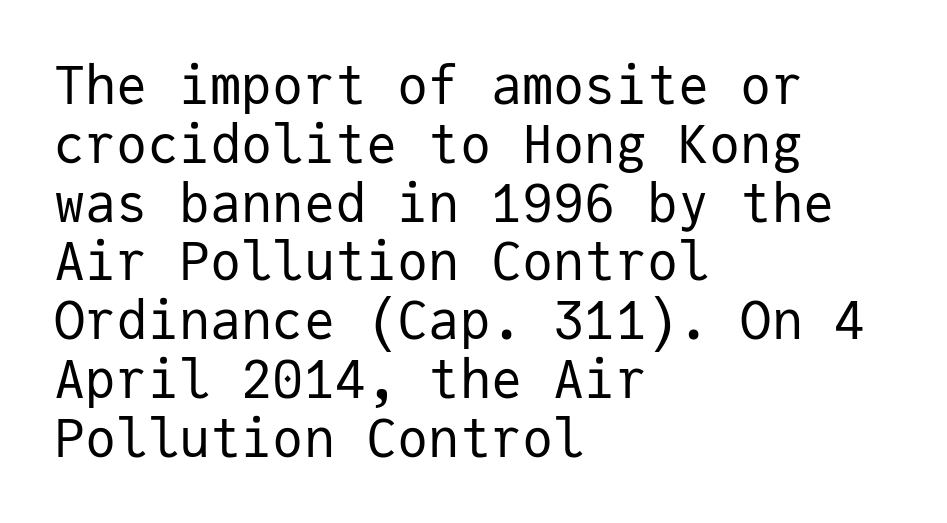
Q: Is the text bold? A: No.
Q: Is the text italic (slanted)? A: No, it is upright.
Q: Is the typeface a serif or a sans-serif typeface? A: Sans-serif.
Q: Is the text underlined? A: No.
Q: How is the paragraph aligned? A: Left-aligned.
Q: Is the spacing between letters normal or unusually wide? A: Normal.
Q: Is the spacing between lines tight, normal or loose? A: Tight.
Q: Width (condensed, normal, or wide)? A: Normal.
Q: Stroke contrast? A: Low.
Q: x-height? A: Medium.
Q: Monospaced? A: Yes.
